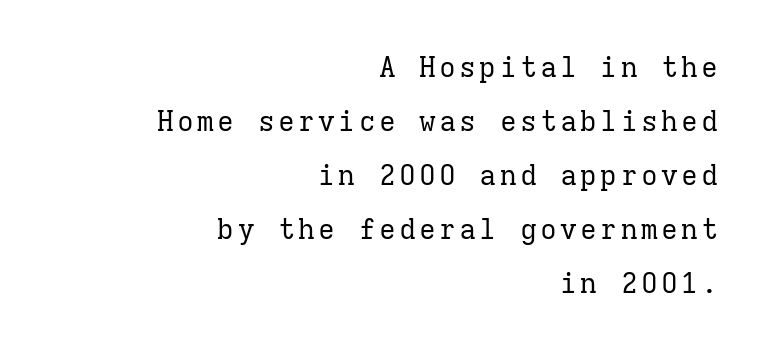
Q: Is the text bold? A: No.
Q: Is the text italic (slanted)? A: No, it is upright.
Q: Is the typeface a serif or a sans-serif typeface? A: Serif.
Q: Is the text underlined? A: No.
Q: How is the paragraph aligned? A: Right-aligned.
Q: Is the spacing between lines tight, normal or loose? A: Loose.
Q: Width (condensed, normal, or wide)? A: Normal.
Q: Stroke contrast? A: Low.
Q: x-height? A: Medium.
Q: Monospaced? A: Yes.
